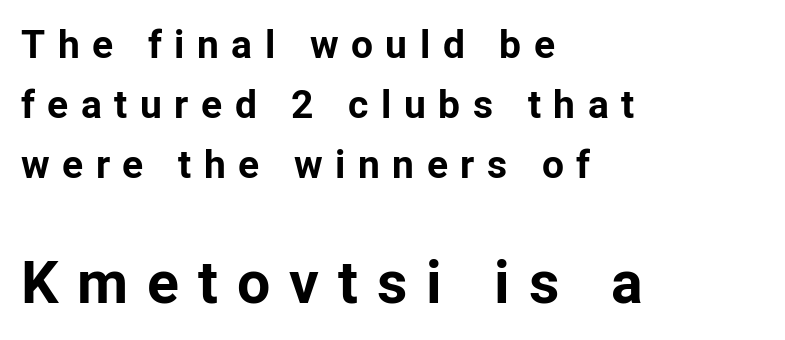
The image shows 59 px bold sans-serif type, upright; set left-aligned, normal line spacing (1.54x), unusually wide letter spacing (+0.32 em), not underlined; the second (bottom) block is 1.51x larger; low stroke contrast and a medium x-height.
